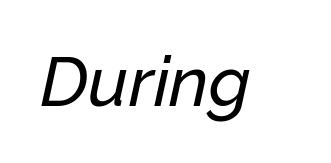
{"italic": "yes", "lean": "right", "slant_degrees": 12, "width": "normal", "stroke_contrast": "low", "x_height": "medium", "monospaced": "no", "underline": "no", "letter_spacing": "normal", "letter_spacing_em": 0.0, "glyph_px": 70}
